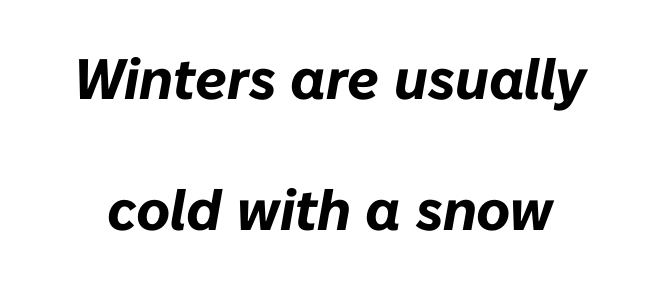
The image shows 57 px bold type, italic (leaning right); set loose line spacing (2.29x), normal letter spacing, not underlined; low stroke contrast and a medium x-height.
